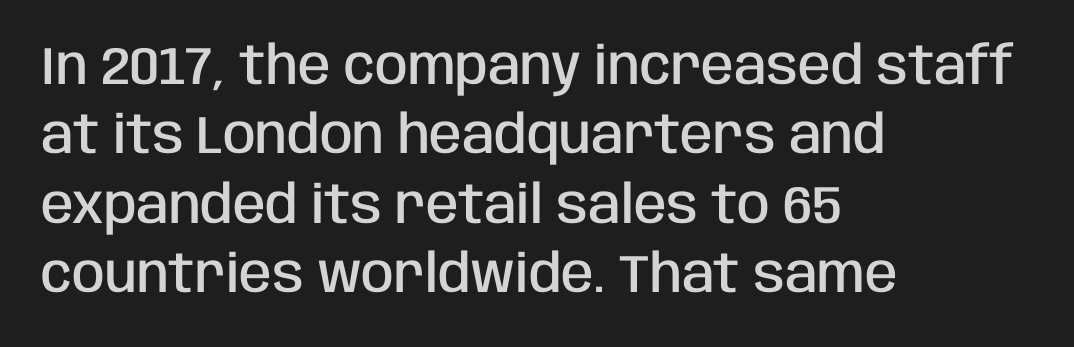
{"serif": "no", "italic": "no", "bold": "semi", "weight": "semibold", "width": "condensed", "stroke_contrast": "low", "x_height": "large", "monospaced": "no", "underline": "no", "align": "left", "line_spacing": "normal", "line_spacing_ratio": 1.31, "letter_spacing": "normal", "letter_spacing_em": 0.0, "glyph_px": 53}
